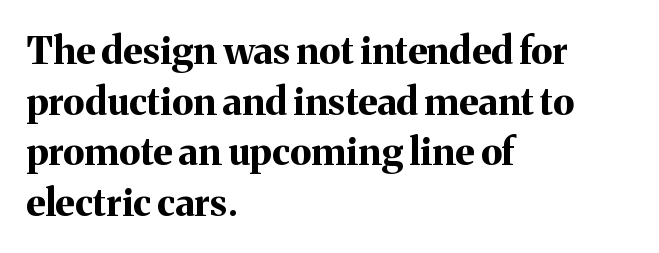
The image shows 38 px bold serif type, upright; set left-aligned, normal line spacing (1.33x), normal letter spacing, not underlined; medium stroke contrast and a medium x-height.
